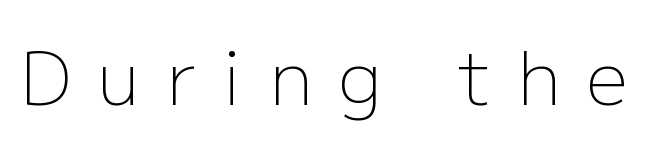
The image shows 74 px light sans-serif type, upright; set unusually wide letter spacing (+0.35 em), not underlined; low stroke contrast and a medium x-height.
